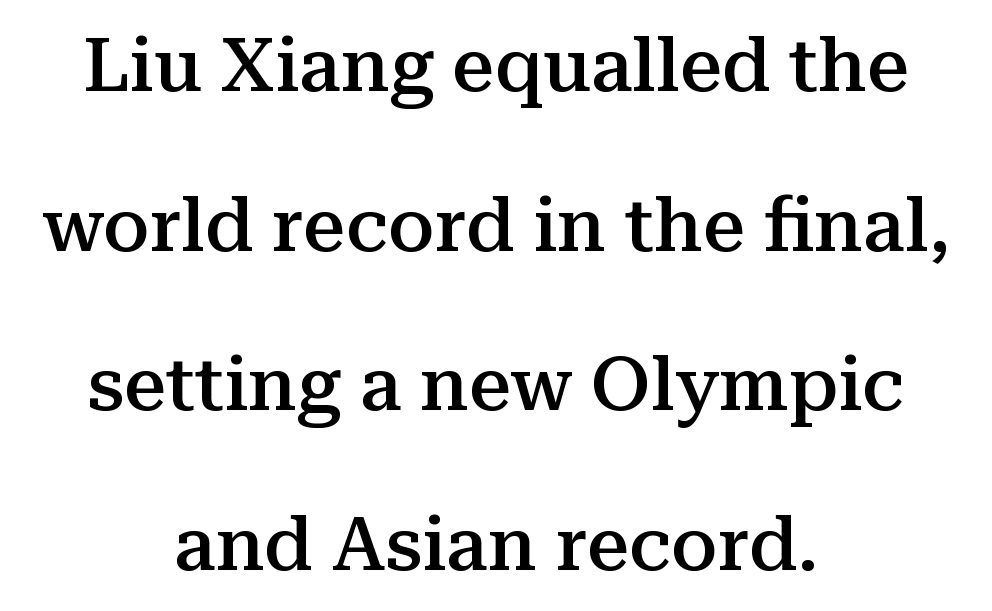
Serifs: yes, visible at the terminals of the letterforms. Varying glyph widths throughout — classic text-font behaviour. Horizontally, the lines are justified to the midpoint only. A clean baseline with only descenders dipping below it.
